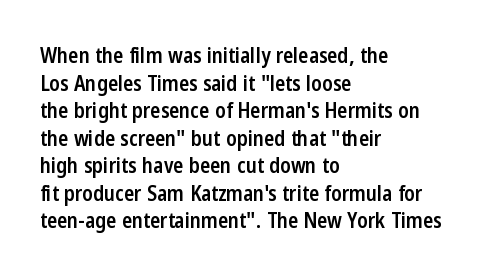
The image shows 21 px text type, upright; set left-aligned, normal line spacing (1.31x), normal letter spacing, not underlined.
